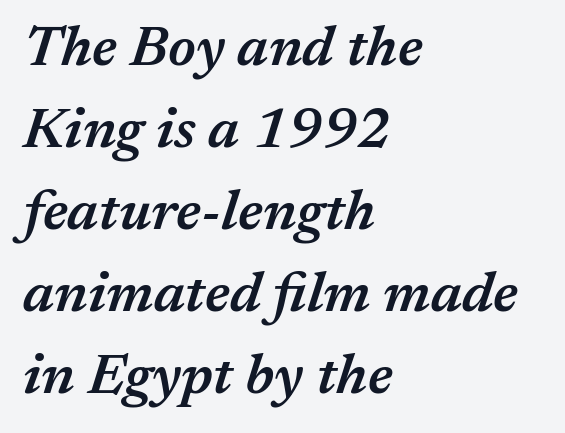
{"italic": "yes", "lean": "right", "slant_degrees": 17, "bold": "semi", "weight": "semibold", "width": "normal", "stroke_contrast": "medium", "x_height": "medium", "monospaced": "no", "underline": "no", "align": "left", "line_spacing": "normal", "line_spacing_ratio": 1.44, "letter_spacing": "normal", "letter_spacing_em": 0.0, "glyph_px": 57}
